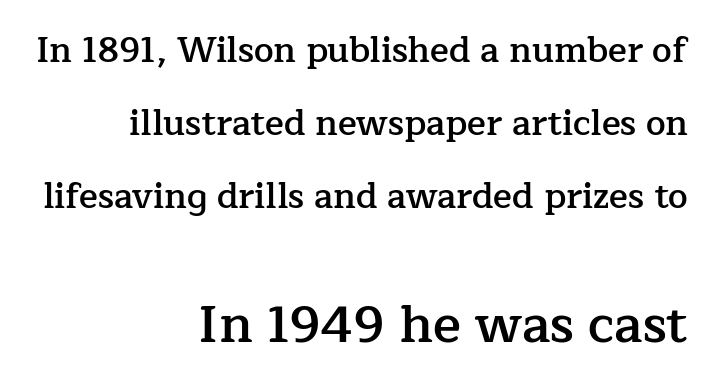
{"serif": "yes", "italic": "no", "bold": "semi", "weight": "semibold", "width": "normal", "stroke_contrast": "low", "x_height": "medium", "monospaced": "no", "underline": "no", "align": "right", "line_spacing": "loose", "line_spacing_ratio": 2.09, "letter_spacing": "normal", "letter_spacing_em": 0.0, "larger_block": "second", "size_ratio": 1.49, "glyph_px": 52}
